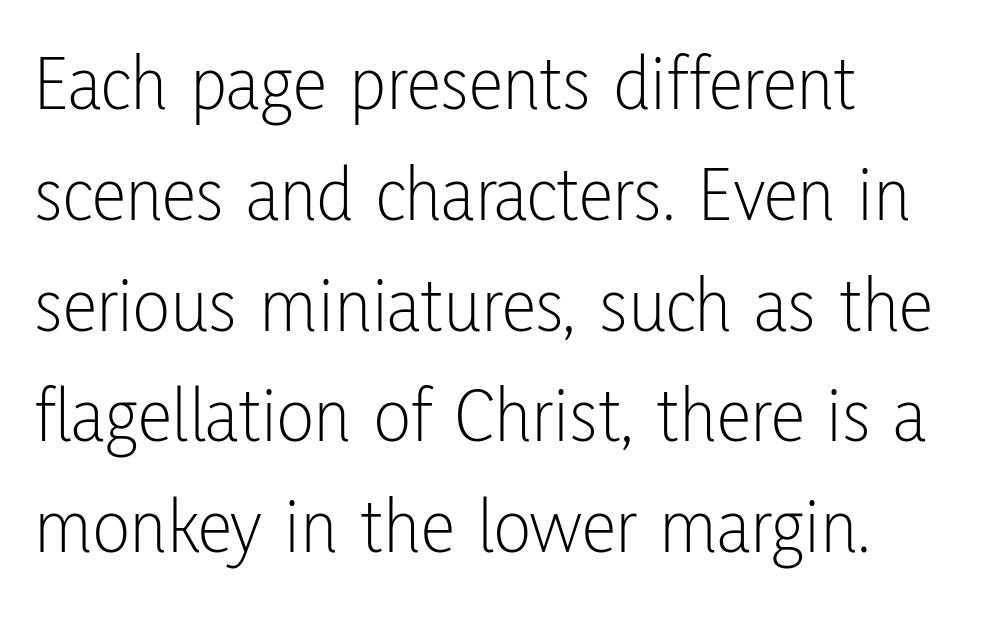
Q: Is the text bold? A: No.
Q: Is the text italic (slanted)? A: No, it is upright.
Q: Is the typeface a serif or a sans-serif typeface? A: Sans-serif.
Q: Is the text underlined? A: No.
Q: How is the paragraph aligned? A: Left-aligned.
Q: Is the spacing between letters normal or unusually wide? A: Normal.
Q: Is the spacing between lines tight, normal or loose? A: Normal.
Q: Width (condensed, normal, or wide)? A: Condensed.
Q: Stroke contrast? A: Low.
Q: x-height? A: Medium.
Q: Monospaced? A: No.
